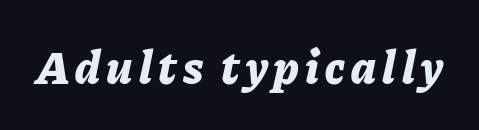
The rendering uses natural spacing where letterforms have individual widths. The space beneath each line is pristine and unruled. Strong, thick strokes mark this as bold type. In terms of posture, this sample is oblique.
